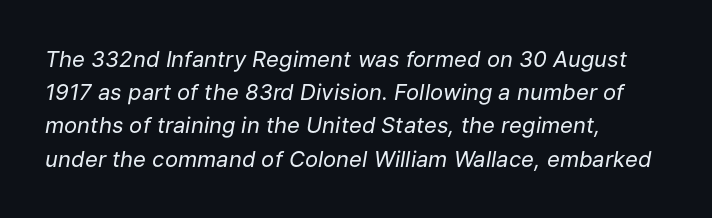
The strokes are not fattened; the text isn't bold. Just letters on the line, the space beneath them empty. Horizontal bands of white between lines are of average thickness. Reading down the block, your eye returns to a fixed left position each line. Look at the tracking — it's just the regular setting, nothing added. Rendered with sloped, italic letterforms.
